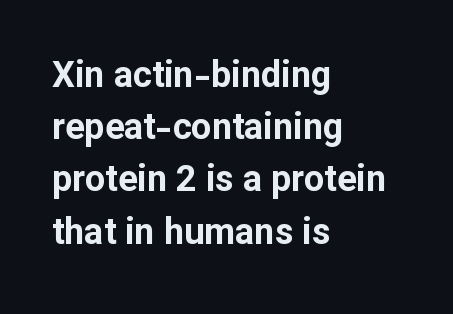
{"serif": "no", "italic": "no", "bold": "yes", "weight": "bold", "width": "normal", "stroke_contrast": "low", "x_height": "medium", "monospaced": "no", "underline": "no", "align": "left", "line_spacing": "normal", "line_spacing_ratio": 1.45, "letter_spacing": "normal", "letter_spacing_em": 0.0, "glyph_px": 36}
